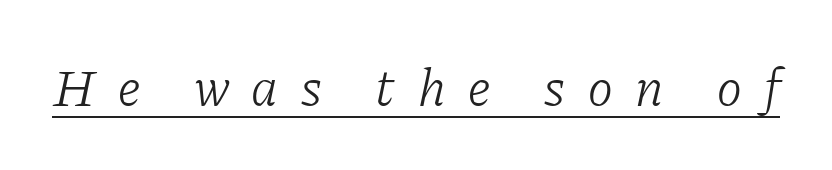
Q: Is the text bold? A: No.
Q: Is the text italic (slanted)? A: Yes, it leans right by about 11 degrees.
Q: Is the typeface a serif or a sans-serif typeface? A: Serif.
Q: Is the text underlined? A: Yes.
Q: Is the spacing between letters normal or unusually wide? A: Unusually wide.
Q: Width (condensed, normal, or wide)? A: Normal.
Q: Stroke contrast? A: Low.
Q: x-height? A: Medium.
Q: Monospaced? A: No.
